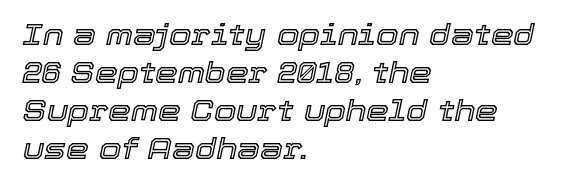
The letters are slanted; this is an italic face. The face used here is proportionally spaced, like ordinary book or web type. Glyph-to-glyph distance matches everyday printed text. Bare-footed words on every line.
